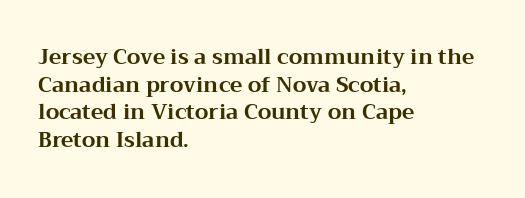
Q: Is the text bold? A: Yes.
Q: Is the text italic (slanted)? A: No, it is upright.
Q: Is the text underlined? A: No.
Q: How is the paragraph aligned? A: Left-aligned.
Q: Is the spacing between letters normal or unusually wide? A: Normal.
Q: Is the spacing between lines tight, normal or loose? A: Normal.
